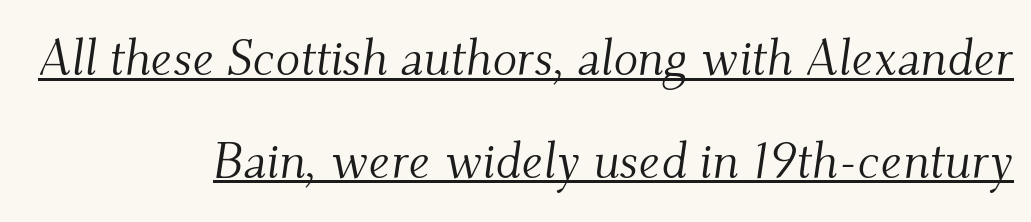
{"serif": "yes", "italic": "yes", "lean": "right", "slant_degrees": 9, "bold": "no", "weight": "light", "width": "normal", "stroke_contrast": "medium", "x_height": "small", "monospaced": "no", "underline": "yes", "align": "right", "line_spacing": "loose", "line_spacing_ratio": 2.01, "letter_spacing": "normal", "letter_spacing_em": 0.0, "glyph_px": 51}
